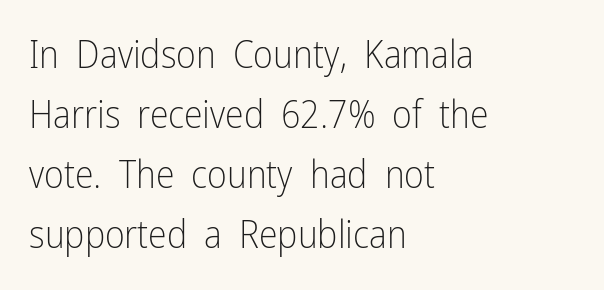
The lines in this sample share a left origin and differ only in where they stop. Compared with typical paragraphs, the rows here are spaced about the same. The rendering uses natural spacing where letterforms have individual widths. Is this a sans? Yes — the strokes have no serifs. Tracking value appears to be zero — textbook default spacing.
